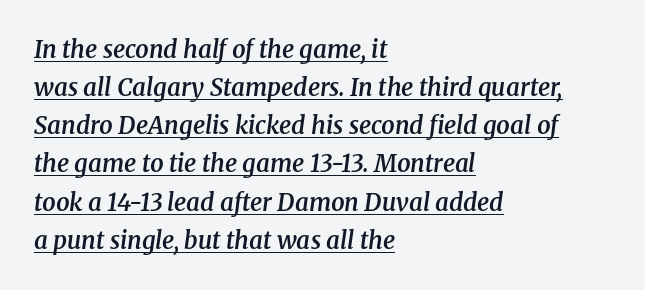
Q: Is the text bold? A: Semi-bold.
Q: Is the text italic (slanted)? A: Yes, it leans right by about 8 degrees.
Q: Is the text underlined? A: Yes.
Q: How is the paragraph aligned? A: Left-aligned.
Q: Is the spacing between letters normal or unusually wide? A: Normal.
Q: Is the spacing between lines tight, normal or loose? A: Normal.
